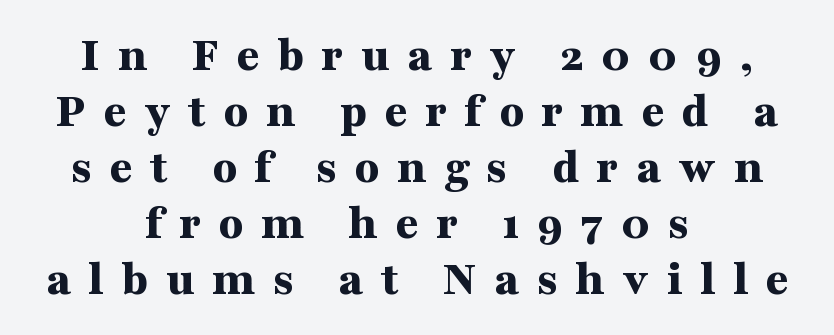
{"serif": "yes", "italic": "no", "bold": "yes", "weight": "bold", "width": "wide", "stroke_contrast": "medium", "x_height": "medium", "monospaced": "no", "underline": "no", "align": "center", "line_spacing": "tight", "line_spacing_ratio": 1.12, "letter_spacing": "wide", "letter_spacing_em": 0.35, "glyph_px": 50}
